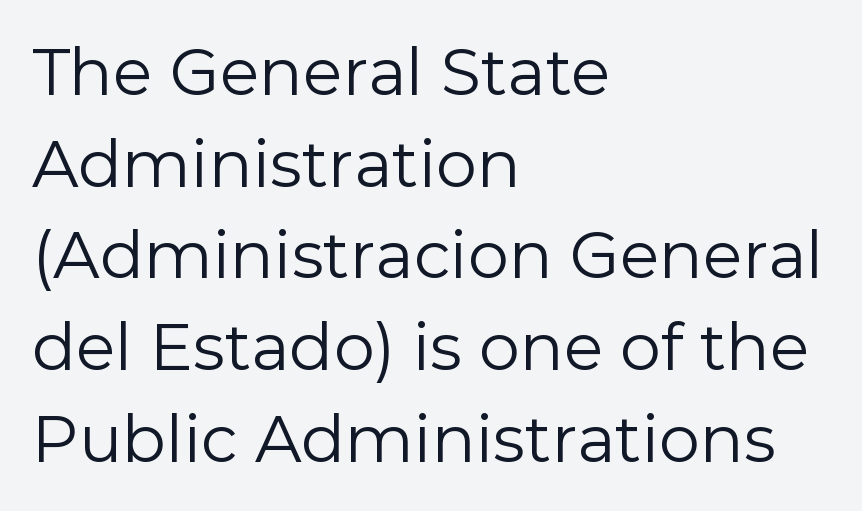
{"serif": "no", "italic": "no", "bold": "no", "weight": "regular", "width": "normal", "x_height": "medium", "monospaced": "no", "underline": "no", "align": "left", "line_spacing": "normal", "line_spacing_ratio": 1.41, "letter_spacing": "normal", "letter_spacing_em": 0.0, "glyph_px": 65}
